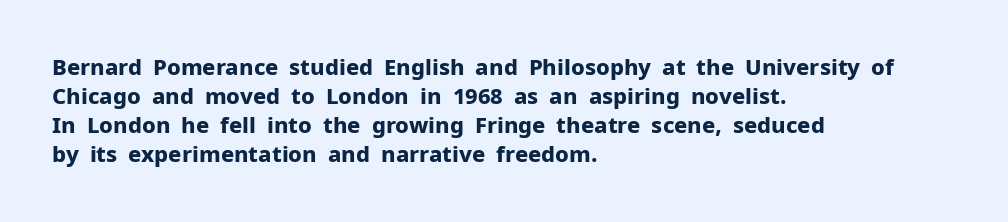
I'd describe the lettering as bold — thick and assertive. Line starts are locked; line ends wander. Nope, not italic — everything's standing straight. Only glyphs here, with clear space below each row.
